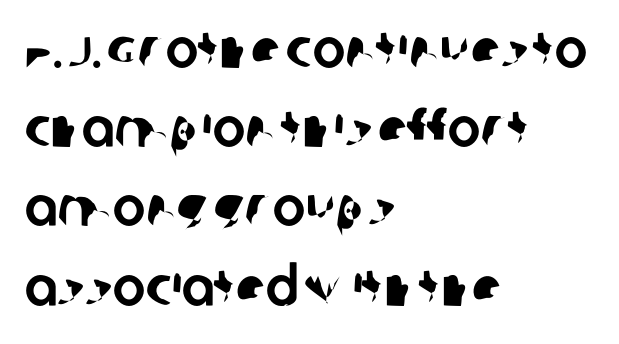
Q: Is the typeface a serif or a sans-serif typeface? A: Sans-serif.
Q: Is the text underlined? A: No.
Q: How is the paragraph aligned? A: Left-aligned.
Q: Is the spacing between letters normal or unusually wide? A: Normal.
Q: Is the spacing between lines tight, normal or loose? A: Normal.
Q: Width (condensed, normal, or wide)? A: Normal.
Q: Stroke contrast? A: Low.
Q: x-height? A: Large.
Q: Monospaced? A: No.
